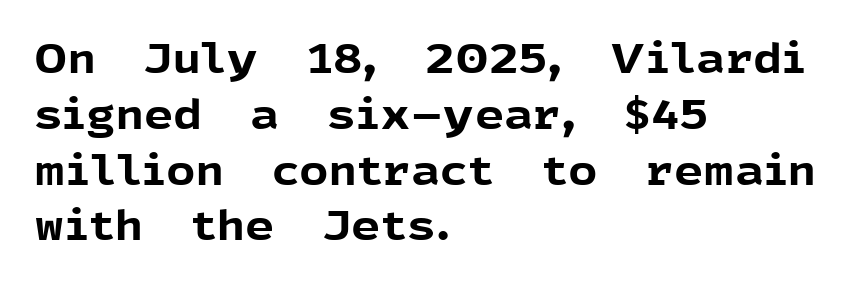
The image shows 41 px bold sans-serif type, upright; set left-aligned, normal line spacing (1.36x), normal letter spacing, not underlined; a medium x-height.
